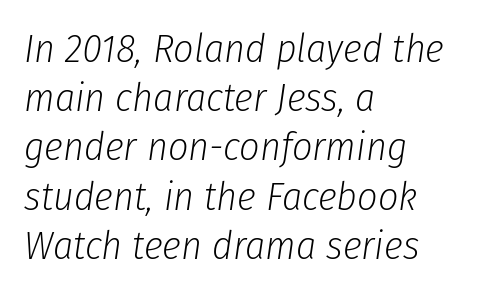
{"italic": "yes", "lean": "right", "slant_degrees": 8, "bold": "no", "weight": "light", "width": "condensed", "stroke_contrast": "low", "x_height": "medium", "monospaced": "no", "underline": "no", "align": "left", "line_spacing_ratio": 1.23, "letter_spacing": "normal", "letter_spacing_em": 0.0, "glyph_px": 40}
